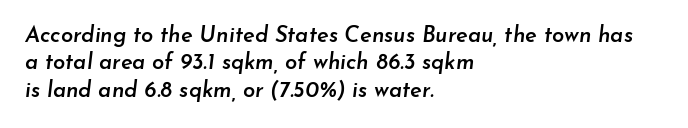
Q: Is the text bold? A: Semi-bold.
Q: Is the text italic (slanted)? A: Yes, it leans right by about 7 degrees.
Q: Is the text underlined? A: No.
Q: How is the paragraph aligned? A: Left-aligned.
Q: Is the spacing between letters normal or unusually wide? A: Normal.
